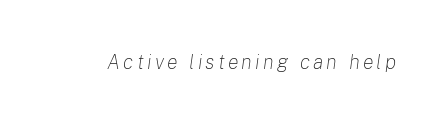
Q: Is the text bold? A: No.
Q: Is the text italic (slanted)? A: Yes, it leans right by about 8 degrees.
Q: Is the text underlined? A: No.
